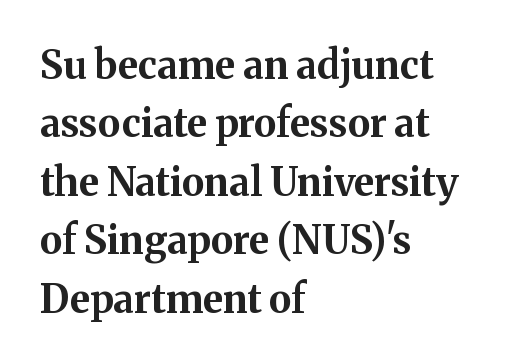
Q: Is the text bold? A: Yes.
Q: Is the text italic (slanted)? A: No, it is upright.
Q: Is the typeface a serif or a sans-serif typeface? A: Serif.
Q: Is the text underlined? A: No.
Q: How is the paragraph aligned? A: Left-aligned.
Q: Is the spacing between letters normal or unusually wide? A: Normal.
Q: Is the spacing between lines tight, normal or loose? A: Normal.
Q: Width (condensed, normal, or wide)? A: Normal.
Q: Stroke contrast? A: Medium.
Q: x-height? A: Medium.
Q: Monospaced? A: No.
